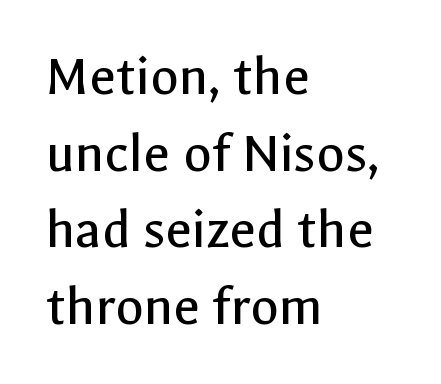
{"serif": "no", "italic": "no", "bold": "no", "weight": "regular", "width": "normal", "x_height": "medium", "monospaced": "no", "underline": "no", "align": "left", "line_spacing": "normal", "line_spacing_ratio": 1.32, "letter_spacing": "normal", "letter_spacing_em": 0.0, "glyph_px": 58}
